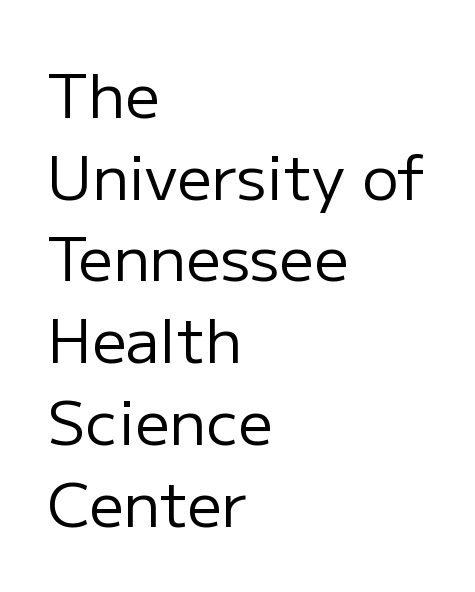
{"serif": "no", "italic": "no", "bold": "no", "weight": "regular", "width": "normal", "stroke_contrast": "low", "x_height": "medium", "monospaced": "no", "underline": "no", "align": "left", "line_spacing": "normal", "line_spacing_ratio": 1.34, "letter_spacing": "normal", "letter_spacing_em": 0.0, "glyph_px": 61}
